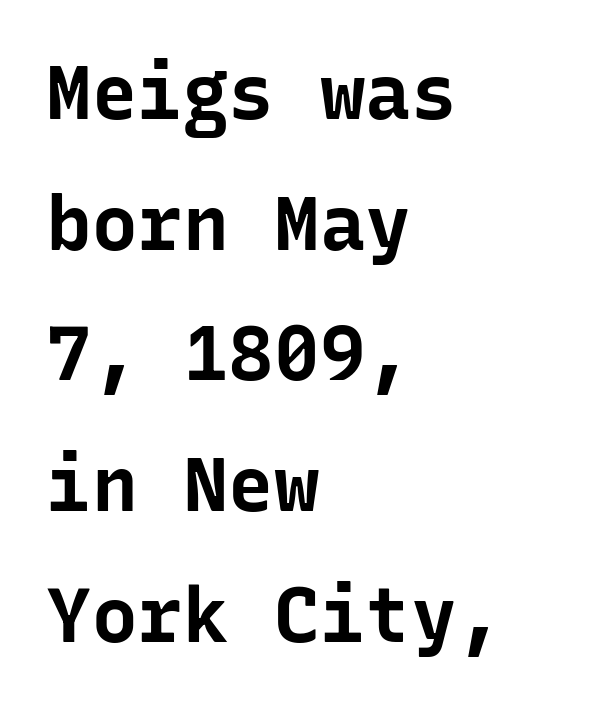
{"serif": "no", "italic": "no", "bold": "yes", "weight": "bold", "width": "normal", "stroke_contrast": "low", "x_height": "medium", "monospaced": "yes", "underline": "no", "align": "left", "line_spacing_ratio": 1.72, "letter_spacing": "normal", "letter_spacing_em": 0.0, "glyph_px": 76}
